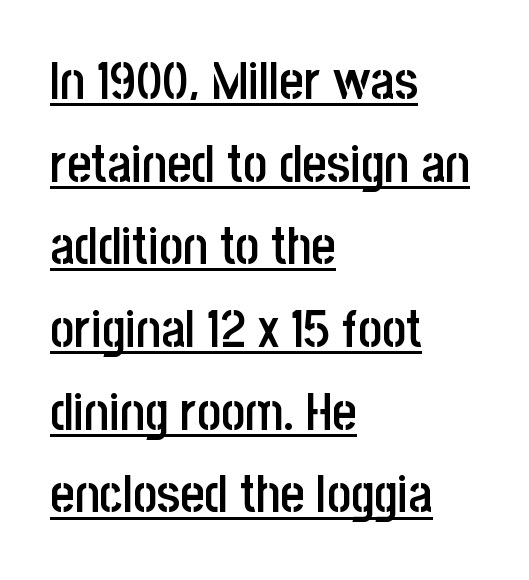
The image shows 52 px semibold, condensed sans-serif type, upright; set left-aligned, normal line spacing (1.59x), normal letter spacing, underlined; low stroke contrast and a large x-height.
